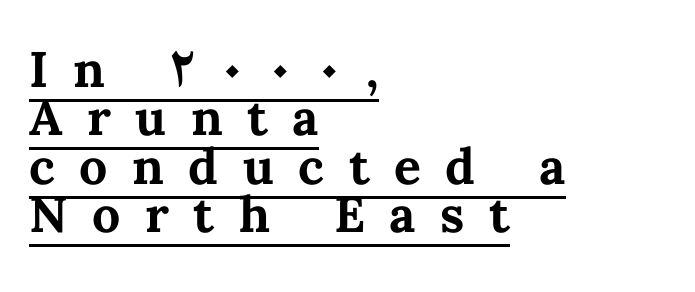
Q: Is the text bold? A: Yes.
Q: Is the text italic (slanted)? A: No, it is upright.
Q: Is the text underlined? A: Yes.
Q: How is the paragraph aligned? A: Left-aligned.
Q: Is the spacing between letters normal or unusually wide? A: Unusually wide.
Q: Is the spacing between lines tight, normal or loose? A: Tight.
Q: Width (condensed, normal, or wide)? A: Normal.
Q: Stroke contrast? A: Medium.
Q: x-height? A: Medium.
Q: Monospaced? A: No.
